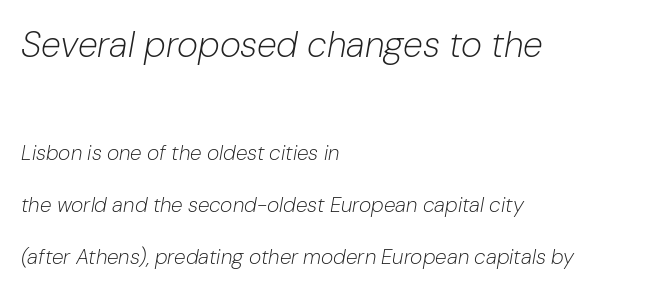
Horizontally, the lines are justified to the leading edge only. This rendering leaves character spacing at its baseline value. Whoever set this made the first block the dominant, larger element. Character widths vary here, with narrow letters taking less room than wide ones. Anything drawn beneath the words? Only blank space.
